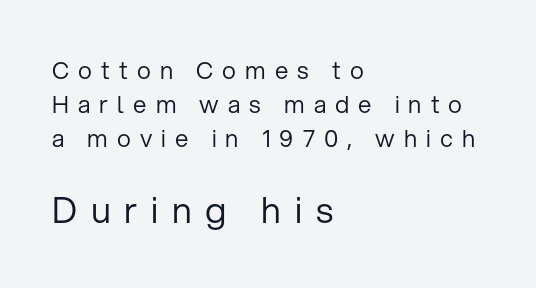
{"serif": "no", "italic": "no", "bold": "no", "weight": "regular", "width": "normal", "stroke_contrast": "low", "x_height": "medium", "monospaced": "no", "underline": "no", "align": "left", "line_spacing": "normal", "line_spacing_ratio": 1.42, "letter_spacing": "wide", "letter_spacing_em": 0.38, "larger_block": "second", "size_ratio": 1.5, "glyph_px": 36}
